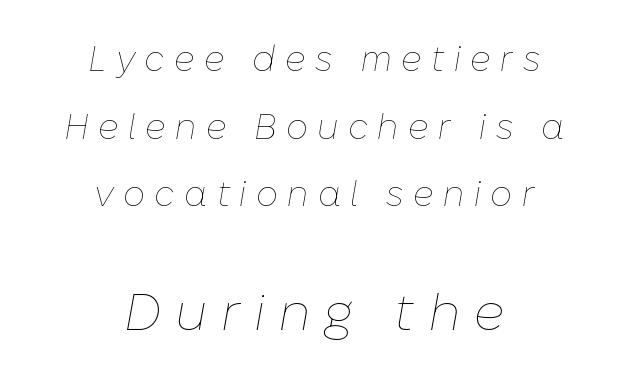
The image shows 52 px thin type, italic (leaning right); set centered, loose line spacing (1.93x), unusually wide letter spacing (+0.26 em), not underlined; the second (bottom) block is 1.49x larger; low stroke contrast and a medium x-height.
